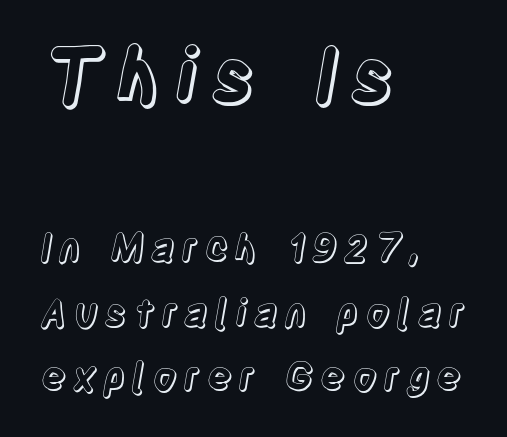
{"width": "condensed", "x_height": "large", "monospaced": "no", "underline": "no", "align": "left", "line_spacing": "normal", "line_spacing_ratio": 1.7, "larger_block": "first", "size_ratio": 2.0, "glyph_px": 76}
